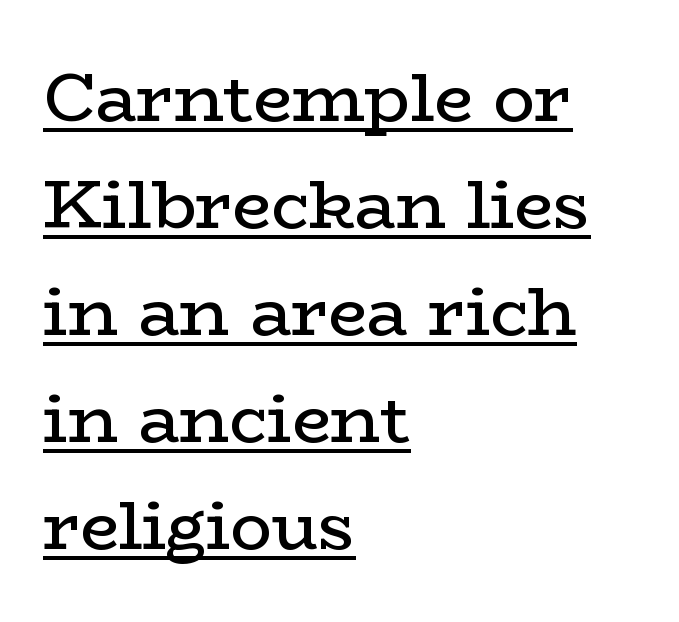
{"serif": "yes", "italic": "no", "bold": "no", "weight": "regular", "width": "wide", "stroke_contrast": "low", "x_height": "medium", "monospaced": "no", "underline": "yes", "align": "left", "line_spacing": "normal", "line_spacing_ratio": 1.55, "letter_spacing": "normal", "letter_spacing_em": 0.0, "glyph_px": 69}
